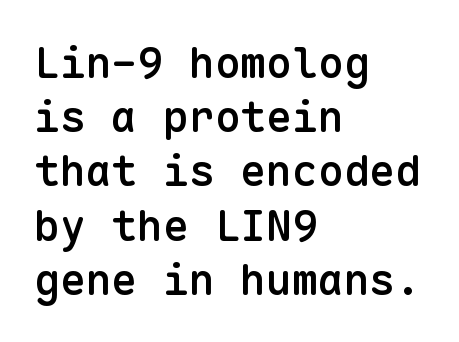
{"serif": "no", "italic": "no", "bold": "semi", "weight": "semibold", "width": "normal", "stroke_contrast": "low", "x_height": "medium", "monospaced": "yes", "underline": "no", "align": "left", "line_spacing": "normal", "line_spacing_ratio": 1.26, "letter_spacing": "normal", "letter_spacing_em": 0.0, "glyph_px": 43}
